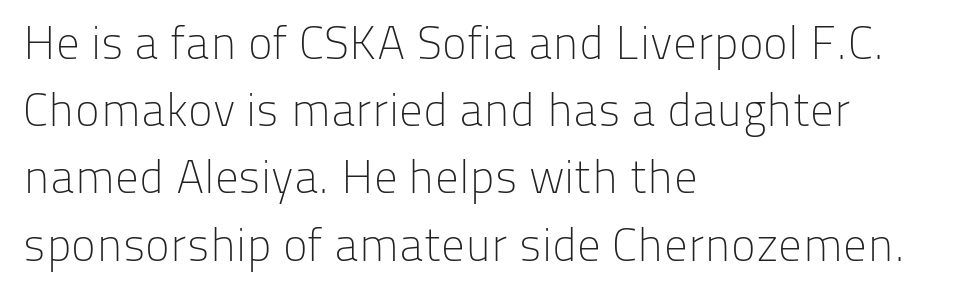
The characters are drawn with everyday or finer stroke widths. The rendering keeps characters at their native spacing. Horizontal bands of white between lines are of average thickness. Is this a fixed-width face? No — the glyphs have proportional, varying widths. All the whitespace from short lines collects on the right.
